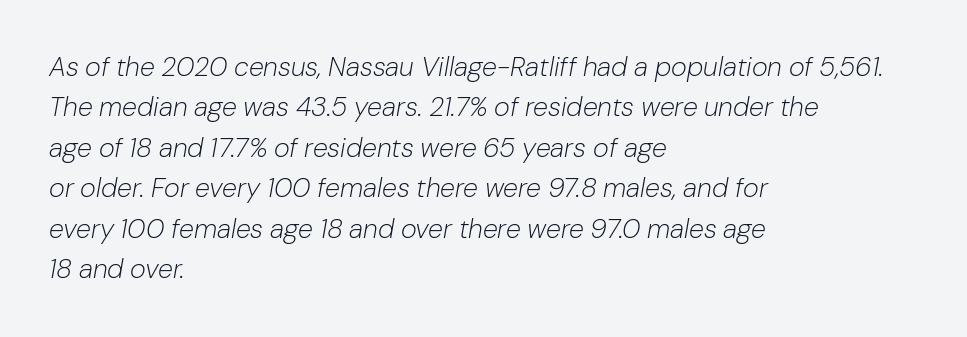
{"italic": "yes", "lean": "right", "slant_degrees": 10, "bold": "no", "underline": "no", "align": "left", "line_spacing": "normal", "line_spacing_ratio": 1.5, "letter_spacing": "normal", "letter_spacing_em": 0.0, "glyph_px": 27}
